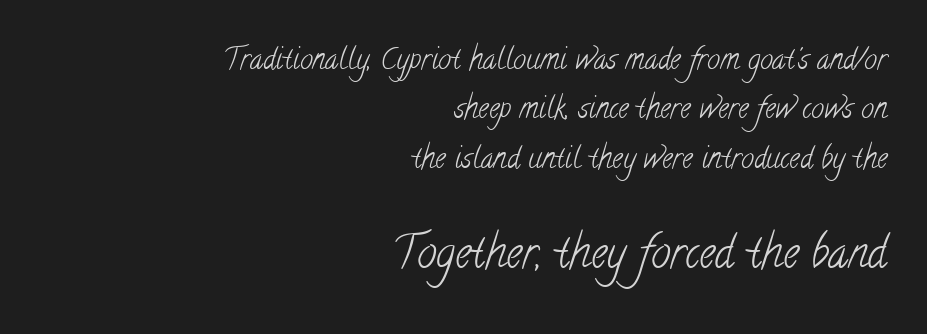
Q: Is the text bold? A: No.
Q: Is the typeface a serif or a sans-serif typeface? A: Serif.
Q: Is the text underlined? A: No.
Q: How is the paragraph aligned? A: Right-aligned.
Q: Is the spacing between letters normal or unusually wide? A: Normal.
Q: Is the spacing between lines tight, normal or loose? A: Normal.
Q: Which block of text is set in a larger size, the first (top) or the second (bottom)? A: The second (bottom) one.
Q: Width (condensed, normal, or wide)? A: Condensed.
Q: Stroke contrast? A: Low.
Q: x-height? A: Small.
Q: Monospaced? A: No.
